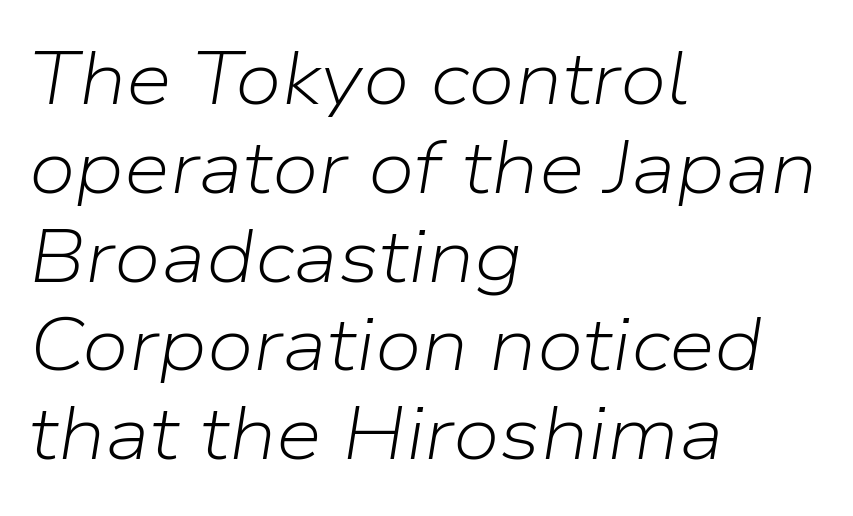
{"italic": "yes", "lean": "right", "slant_degrees": 9, "bold": "no", "weight": "light", "width": "normal", "stroke_contrast": "low", "x_height": "medium", "monospaced": "no", "underline": "no", "align": "left", "line_spacing_ratio": 1.2, "letter_spacing": "normal", "letter_spacing_em": 0.0, "glyph_px": 74}
